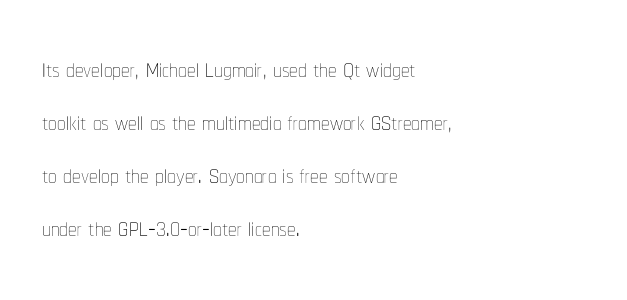
The image shows 34 px thin, condensed type, upright; set left-aligned, normal line spacing (1.56x), normal letter spacing, not underlined; low stroke contrast and a medium x-height.
